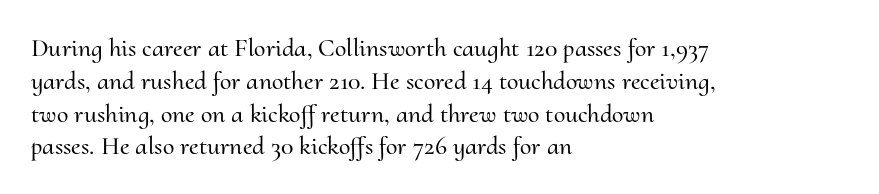
{"italic": "no", "underline": "no", "align": "left", "line_spacing": "normal", "line_spacing_ratio": 1.26, "letter_spacing": "normal", "letter_spacing_em": 0.0, "glyph_px": 26}
